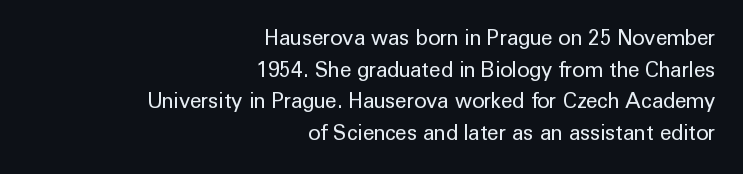
Q: Is the text bold? A: No.
Q: Is the text italic (slanted)? A: No, it is upright.
Q: Is the text underlined? A: No.
Q: How is the paragraph aligned? A: Right-aligned.
Q: Is the spacing between letters normal or unusually wide? A: Normal.
Q: Is the spacing between lines tight, normal or loose? A: Normal.
